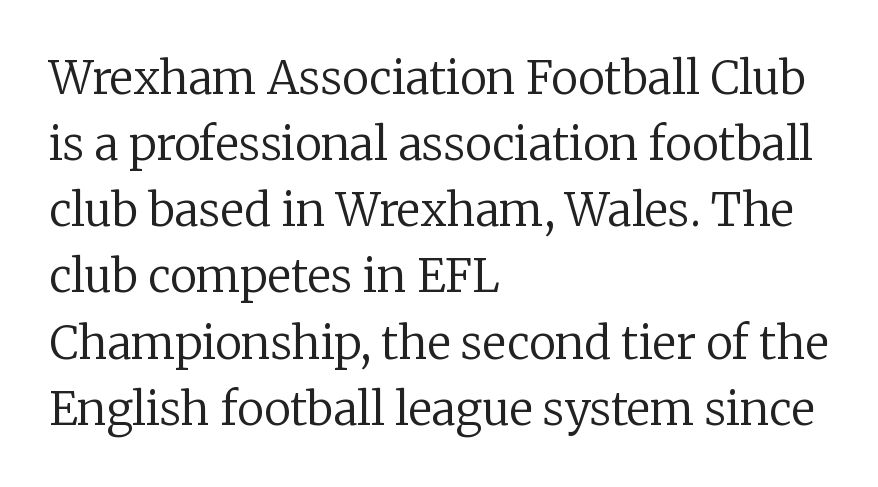
A typesetter would call this proportional, since set widths differ per character. The cut favours lightness, reaching ordinary text weight at its darkest. This sample uses an upright cut, with every glyph sitting square on the baseline. This rendering uses left alignment, leaving the right contour irregular. The space between consecutive lines is moderate.
